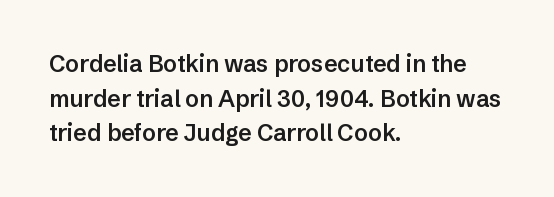
{"italic": "no", "bold": "semi", "underline": "no", "align": "left", "line_spacing": "normal", "line_spacing_ratio": 1.51, "letter_spacing": "normal", "letter_spacing_em": 0.0, "glyph_px": 23}
